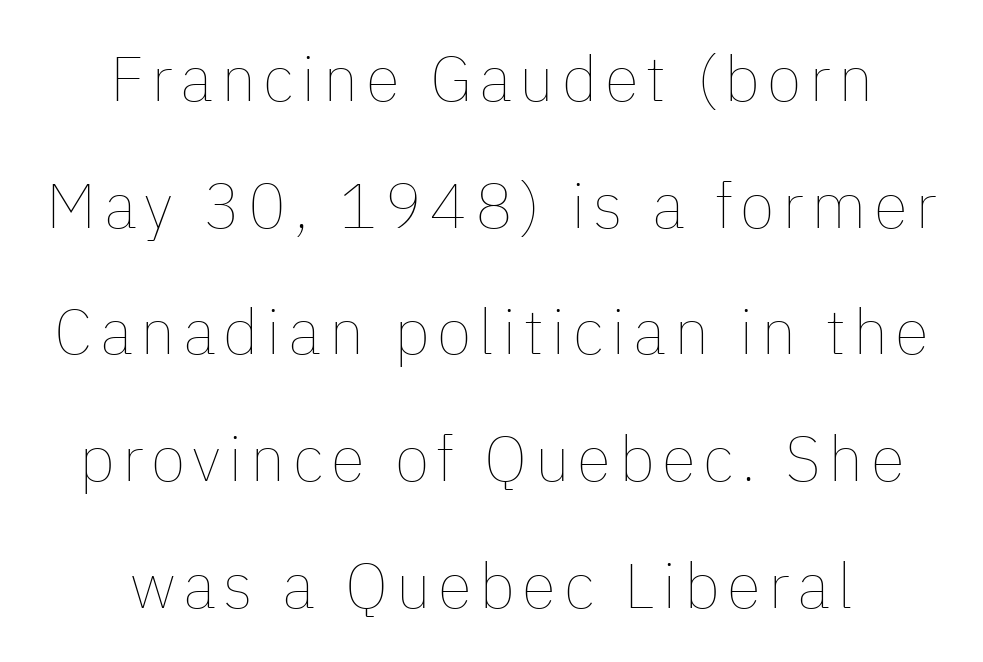
The image shows 63 px thin type, upright; set centered, loose line spacing (2.01x), not underlined; low stroke contrast and a medium x-height.
